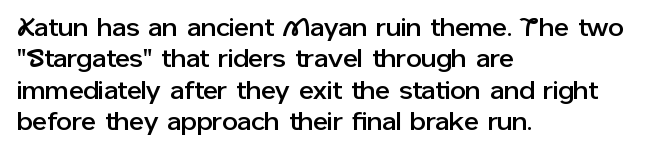
The image shows 25 px text type, upright; set left-aligned, normal line spacing (1.26x), normal letter spacing, not underlined.
